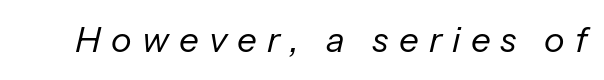
Q: Is the text bold? A: No.
Q: Is the text italic (slanted)? A: Yes, it leans right by about 13 degrees.
Q: Is the text underlined? A: No.
Q: Is the spacing between letters normal or unusually wide? A: Unusually wide.
Q: Width (condensed, normal, or wide)? A: Normal.
Q: Stroke contrast? A: Low.
Q: x-height? A: Medium.
Q: Monospaced? A: No.
